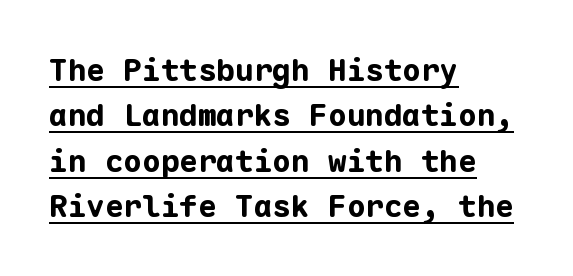
The image shows 31 px bold sans-serif type, upright, monospaced; set left-aligned, normal line spacing (1.46x), normal letter spacing, underlined; low stroke contrast and a medium x-height.
